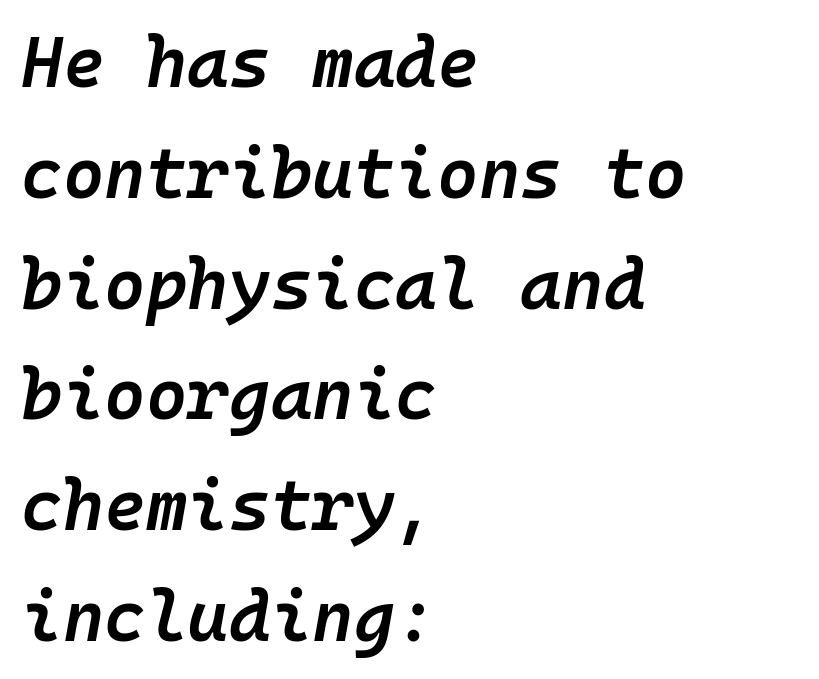
The tracking reads as untouched default to a designer's eye. The passage shown is not underscored anywhere. Fixed-width glyphs throughout — classic coding-font behaviour. Does the weight exceed regular? Yes, but only to semibold.
